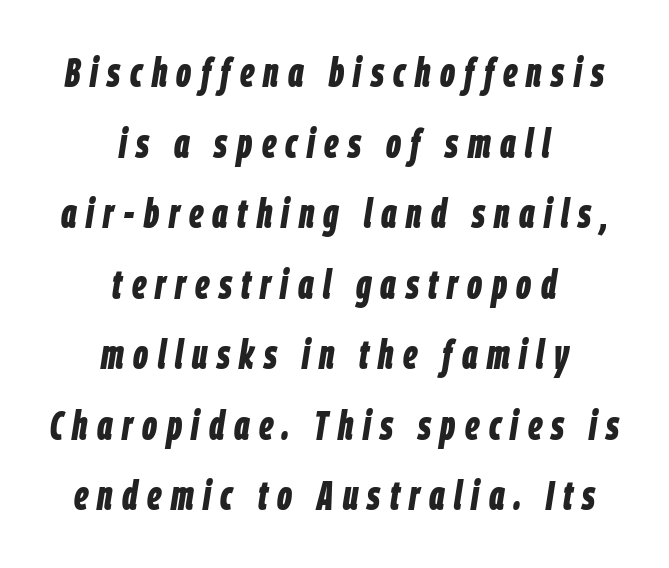
The image shows 41 px bold, condensed type, italic (leaning right); set centered, line spacing 1.72x, unusually wide letter spacing (+0.23 em), not underlined; low stroke contrast and a large x-height.
